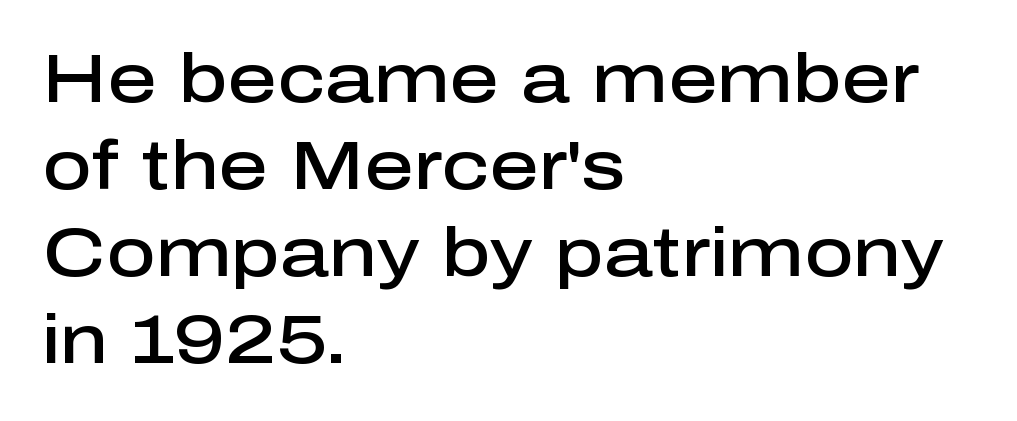
If you drew a ruler down the left edge, every line would touch it. The specimen omits any rule beneath the text block's lines. This sample uses a sans-serif face. Posture: straight, roman, zero tilt. Words appear dense and cohesive because spacing is normal. Stems and bowls a touch heavier than normal — semibold.
